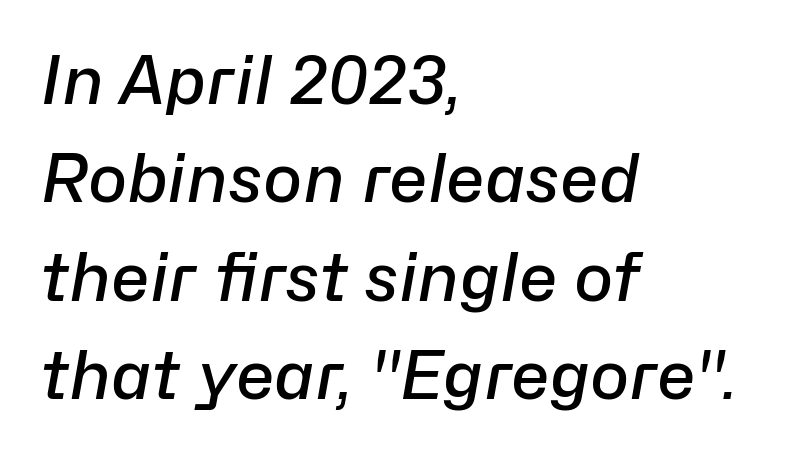
{"italic": "yes", "lean": "right", "slant_degrees": 10, "bold": "semi", "weight": "semibold", "width": "normal", "stroke_contrast": "low", "x_height": "medium", "monospaced": "no", "underline": "no", "align": "left", "line_spacing": "normal", "line_spacing_ratio": 1.49, "letter_spacing": "normal", "letter_spacing_em": 0.0, "glyph_px": 66}
